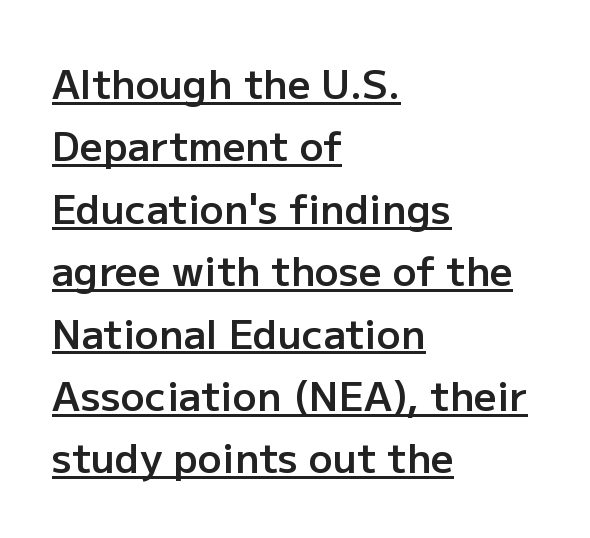
Stroke thickness is moderately raised; the sample reads as semibold. Quick note: interline space is typical. This sample uses a sans-serif face. Nope, not italic — everything's standing straight. A continuous stroke trails under the words, as in a hyperlink. Horizontally, the lines are justified to the leading edge only.
